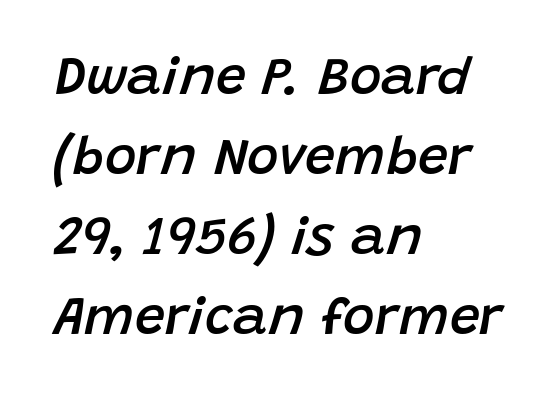
Q: Is the text bold? A: Semi-bold.
Q: Is the text italic (slanted)? A: Yes, it leans right by about 15 degrees.
Q: Is the text underlined? A: No.
Q: How is the paragraph aligned? A: Left-aligned.
Q: Is the spacing between letters normal or unusually wide? A: Normal.
Q: Is the spacing between lines tight, normal or loose? A: Normal.
Q: Width (condensed, normal, or wide)? A: Normal.
Q: Stroke contrast? A: Low.
Q: x-height? A: Large.
Q: Monospaced? A: No.
